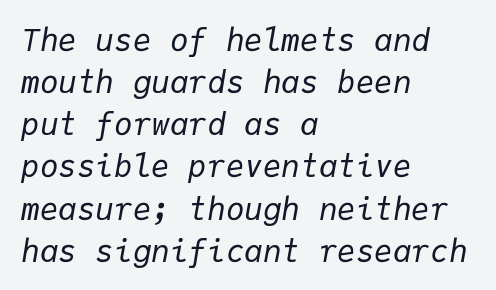
Q: Is the text bold? A: No.
Q: Is the text italic (slanted)? A: Yes, it leans right by about 9 degrees.
Q: Is the text underlined? A: No.
Q: How is the paragraph aligned? A: Left-aligned.
Q: Is the spacing between letters normal or unusually wide? A: Normal.
Q: Is the spacing between lines tight, normal or loose? A: Normal.
Q: Width (condensed, normal, or wide)? A: Normal.
Q: Stroke contrast? A: Low.
Q: x-height? A: Medium.
Q: Monospaced? A: Yes.
